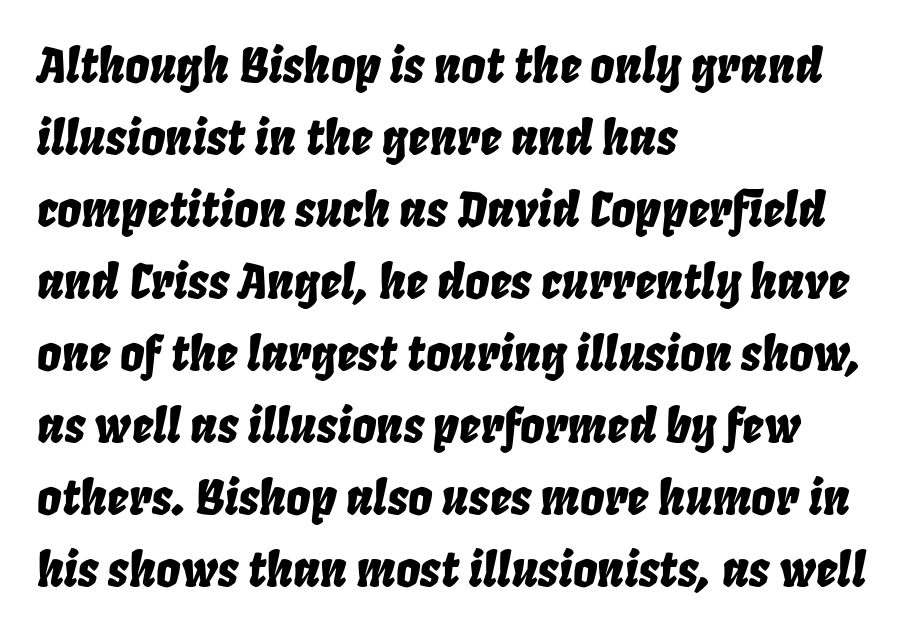
The image shows 48 px condensed type, italic (leaning right); set left-aligned, normal line spacing (1.5x), normal letter spacing, not underlined; low stroke contrast and a large x-height.
